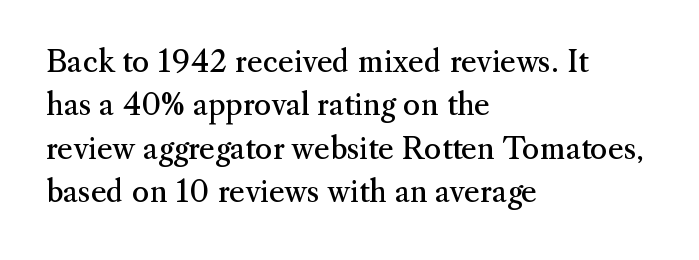
Caption: multi-line text, flush left, ragged right. No letter is thick-stroked: the sample isn't bold. Ascenders rise straight up at ninety degrees. The designer went with a serif here, giving each stem small feet. The letters advance in unequal steps, a hallmark of proportional type. Just letters on the line, the space beneath them empty.
